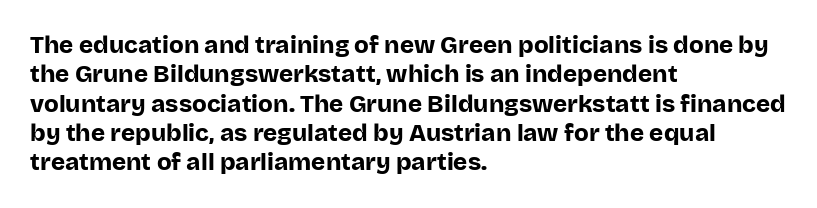
{"italic": "no", "bold": "yes", "underline": "no", "align": "left", "line_spacing_ratio": 1.22, "letter_spacing": "normal", "letter_spacing_em": 0.0, "glyph_px": 24}
